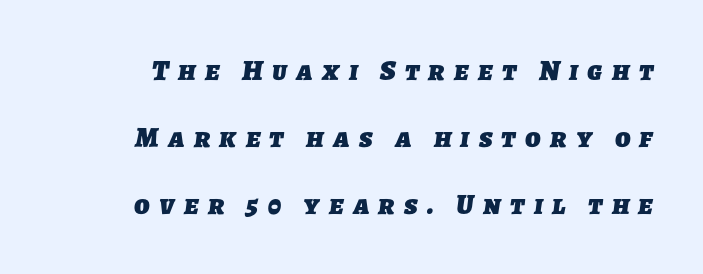
Unlike a traditional serif, this face leaves its strokes unadorned. Looks like regular typesetting: each glyph gets only the width it needs. The rendering inserts visible extra space after every character. Does the weight exceed regular? Yes, all the way to bold. Is there much room between lines? Yes — plenty of vertical air separates them. A clean baseline with only descenders dipping below it.
